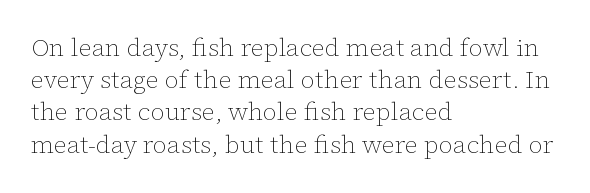
The image shows 25 px text type, upright; set left-aligned, normal line spacing (1.29x), normal letter spacing, not underlined.
